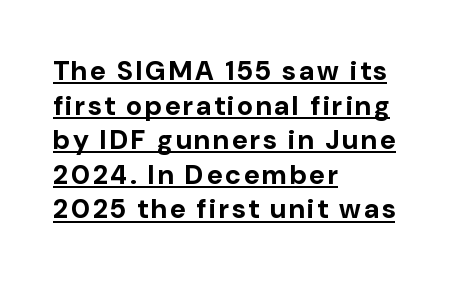
{"italic": "no", "bold": "yes", "underline": "yes", "align": "left", "line_spacing": "normal", "line_spacing_ratio": 1.28, "glyph_px": 27}
